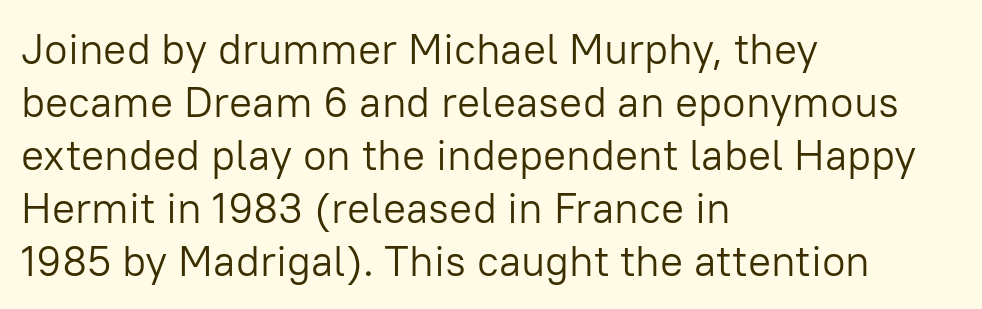
Spacing between characters is what you'd get straight out of the box. The face used here is proportionally spaced, like ordinary book or web type. This is roman type, the default non-slanted kind. A light-to-regular cut is what we see here. This is sans-serif lettering, the kind often seen on screens and signage. Leftover space on each line is placed entirely after the last word.
